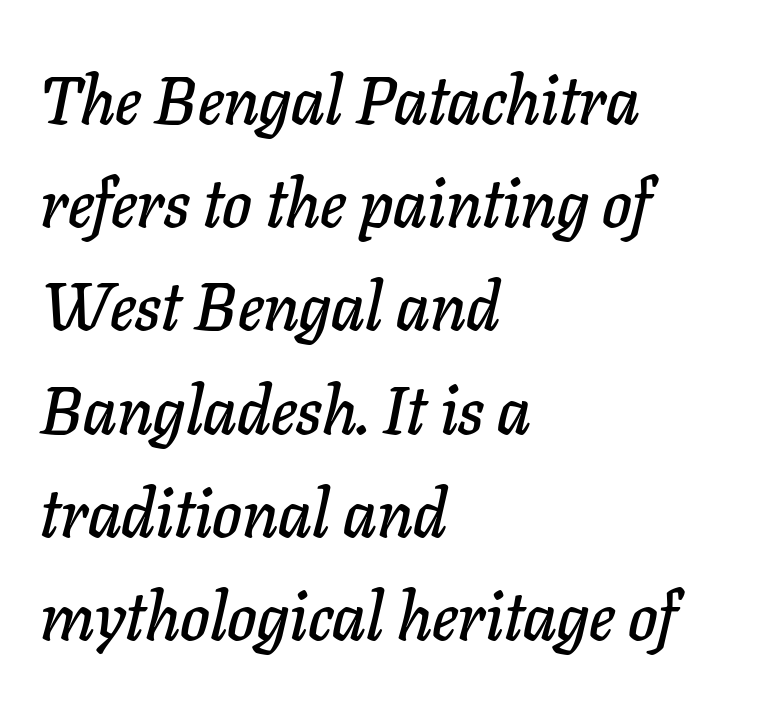
The words here are not underlined. Proportional: the letters do not fall into vertical columns. The lettering tilts uniformly, giving the passage an italic look. In terms of leading, this rendering sits right in the middle. Which margin do the lines hug? The left one — the right edge is uneven. Inter-character spacing is left at the font's built-in metrics.
